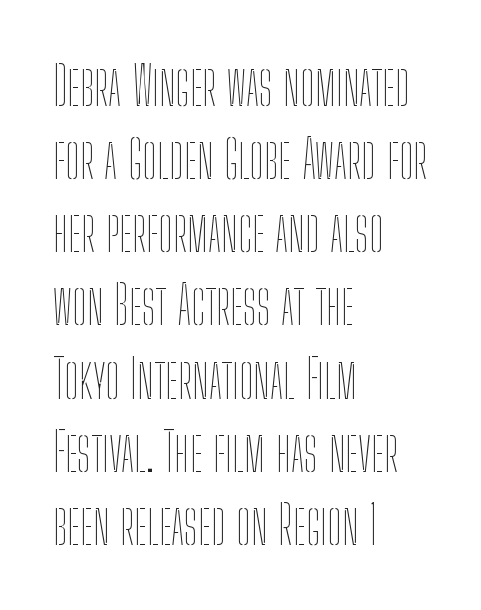
The image shows 53 px thin, condensed type, upright; set left-aligned, normal line spacing (1.38x), normal letter spacing, not underlined; low stroke contrast and a medium x-height.
